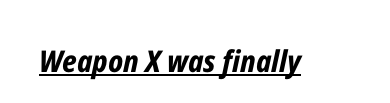
Rendered with sloped, italic letterforms. Do the characters align in a grid? No, the font is proportional. Summary of weight: heavy, a full bold. Tracking here is standard; glyphs follow each other at the usual distance.
